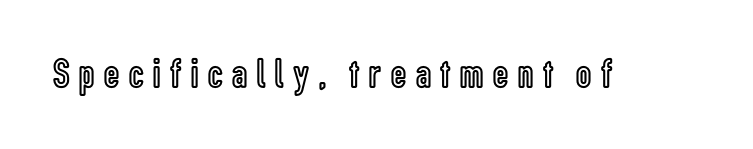
Q: Is the text italic (slanted)? A: No, it is upright.
Q: Is the text underlined? A: No.
Q: Is the spacing between letters normal or unusually wide? A: Unusually wide.
Q: Width (condensed, normal, or wide)? A: Condensed.
Q: x-height? A: Medium.
Q: Monospaced? A: No.
